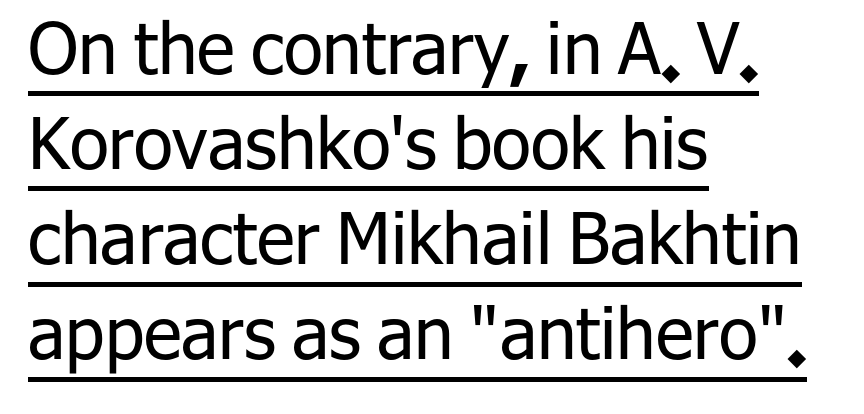
Q: Is the text bold? A: No.
Q: Is the text italic (slanted)? A: No, it is upright.
Q: Is the typeface a serif or a sans-serif typeface? A: Sans-serif.
Q: Is the text underlined? A: Yes.
Q: How is the paragraph aligned? A: Left-aligned.
Q: Is the spacing between letters normal or unusually wide? A: Normal.
Q: Is the spacing between lines tight, normal or loose? A: Normal.
Q: Width (condensed, normal, or wide)? A: Normal.
Q: Stroke contrast? A: Low.
Q: x-height? A: Medium.
Q: Monospaced? A: No.
